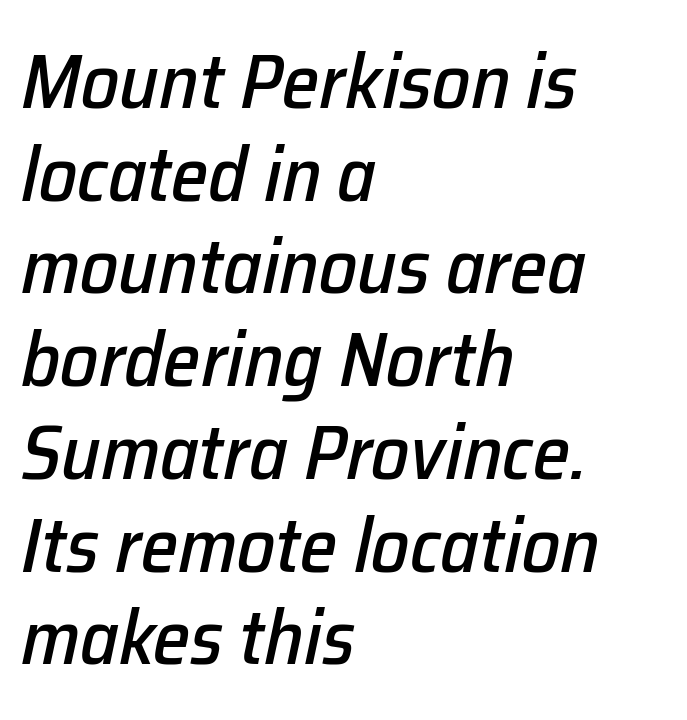
The horizontal fit of the characters is conventional and even. Tall strokes in this sample are angled rather than plumb. The space directly below the letters is spotless. Left-aligned paragraph, ragged on the right. The face used here is proportionally spaced, like ordinary book or web type.
